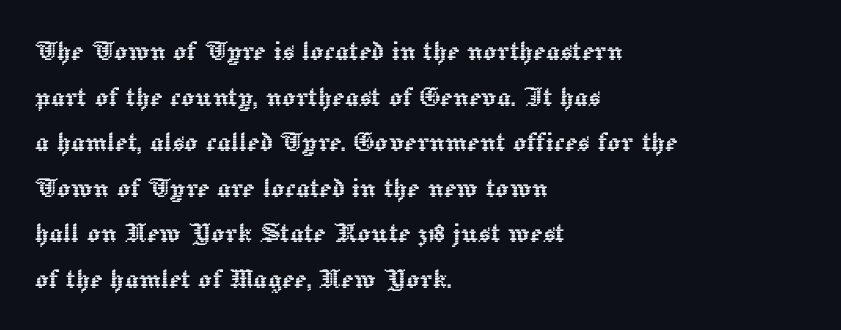
Q: Is the text italic (slanted)? A: No, it is upright.
Q: Is the text underlined? A: No.
Q: How is the paragraph aligned? A: Left-aligned.
Q: Is the spacing between letters normal or unusually wide? A: Normal.
Q: Is the spacing between lines tight, normal or loose? A: Normal.
Q: Width (condensed, normal, or wide)? A: Normal.
Q: x-height? A: Medium.
Q: Monospaced? A: No.
